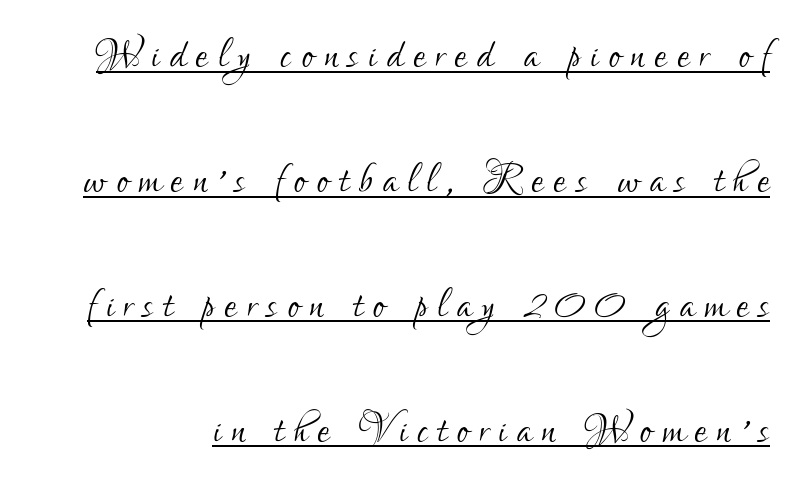
{"serif": "no", "bold": "no", "weight": "light", "width": "condensed", "stroke_contrast": "low", "x_height": "small", "monospaced": "no", "underline": "yes", "line_spacing": "loose", "line_spacing_ratio": 2.27, "glyph_px": 55}
